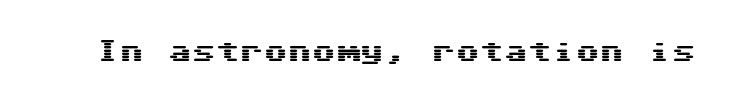
Q: Is the text italic (slanted)? A: No, it is upright.
Q: Is the text underlined? A: No.
Q: Is the spacing between letters normal or unusually wide? A: Normal.
